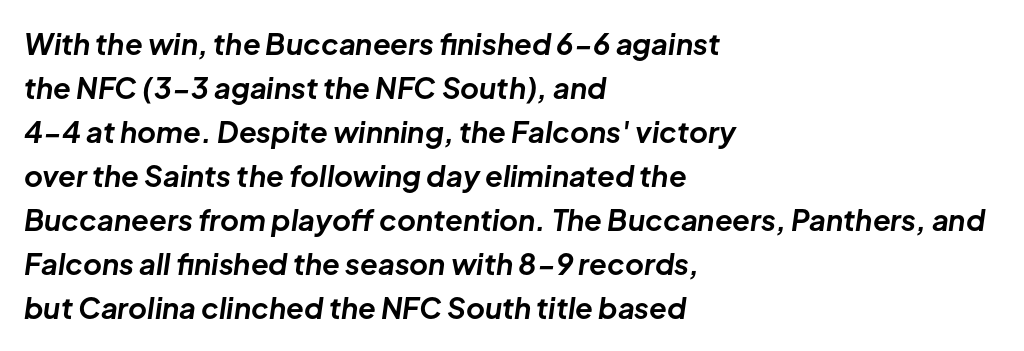
Q: Is the text bold? A: Yes.
Q: Is the text italic (slanted)? A: Yes, it leans right by about 8 degrees.
Q: Is the text underlined? A: No.
Q: How is the paragraph aligned? A: Left-aligned.
Q: Is the spacing between letters normal or unusually wide? A: Normal.
Q: Is the spacing between lines tight, normal or loose? A: Normal.
Q: Width (condensed, normal, or wide)? A: Normal.
Q: Stroke contrast? A: Low.
Q: x-height? A: Medium.
Q: Monospaced? A: No.
